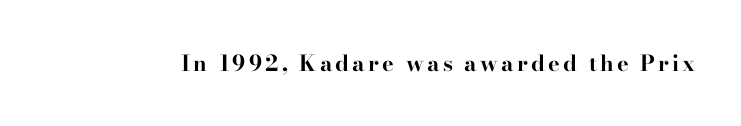
The image shows 22 px bold type, upright; set not underlined.
